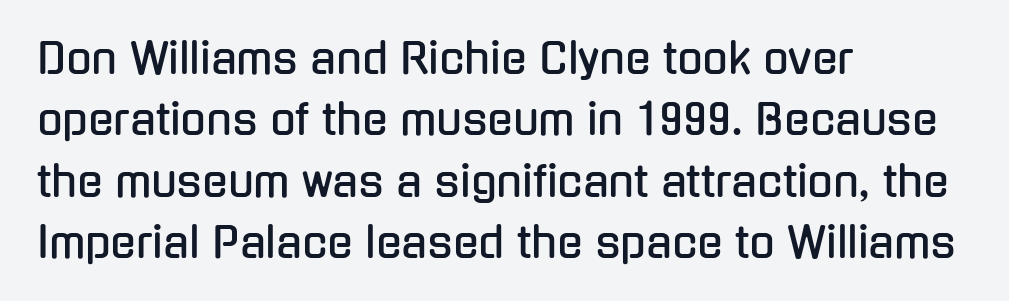
{"serif": "no", "italic": "no", "width": "condensed", "stroke_contrast": "low", "x_height": "medium", "monospaced": "no", "underline": "no", "align": "left", "line_spacing": "normal", "line_spacing_ratio": 1.46, "letter_spacing": "normal", "letter_spacing_em": 0.0, "glyph_px": 42}
